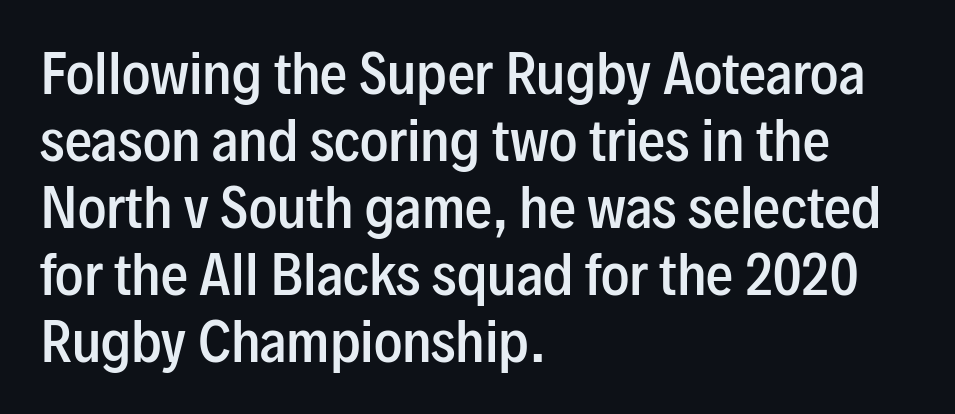
{"serif": "no", "italic": "no", "bold": "semi", "weight": "semibold", "width": "condensed", "stroke_contrast": "low", "x_height": "medium", "monospaced": "no", "underline": "no", "align": "left", "line_spacing_ratio": 1.24, "letter_spacing": "normal", "letter_spacing_em": 0.0, "glyph_px": 54}
